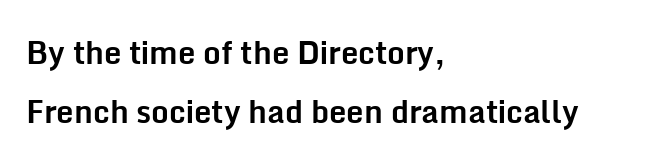
Looks like regular typesetting: each glyph gets only the width it needs. Each glyph is drawn with heavy, bold strokes. You could fit nearly another row in the gap between these rows. Line starts are locked; line ends wander.
